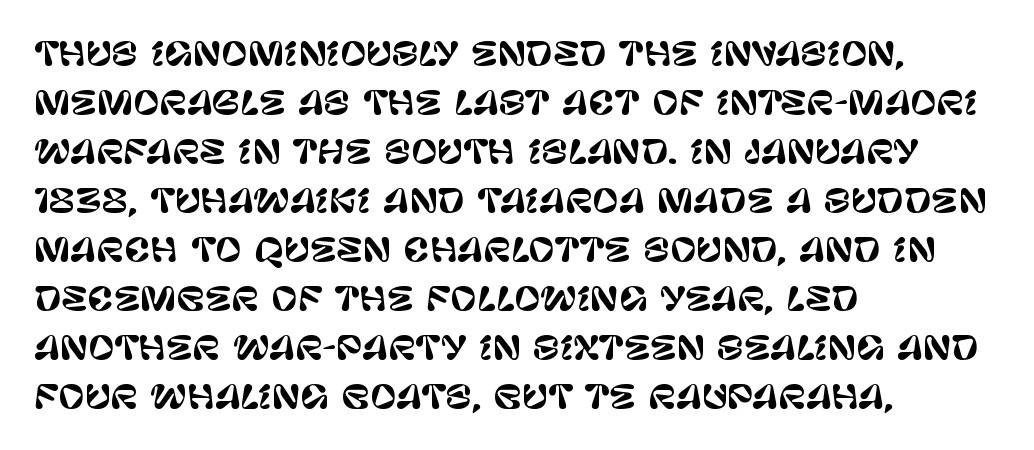
The horizontal fit of the characters is conventional and even. What's the leading like? Ordinary, nothing unusual. The zone under the glyphs is completely vacant. You could not count columns in this text — the font is proportionally spaced. Where is the straight margin? On the left. The text was rendered using a sans face with plain stroke endings.
